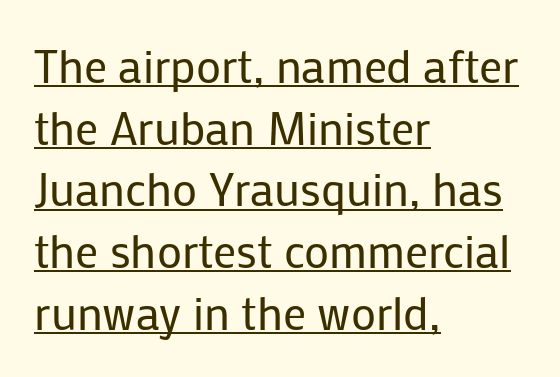
This is the regular roman posture of the typeface. Left-aligned paragraph, ragged on the right. What decoration does the sample have? An underline. The typesetting does not lean heavy: it is not bold. Here the glyphs are tracked normally, forming tight word shapes. Vertical spacing — default.
